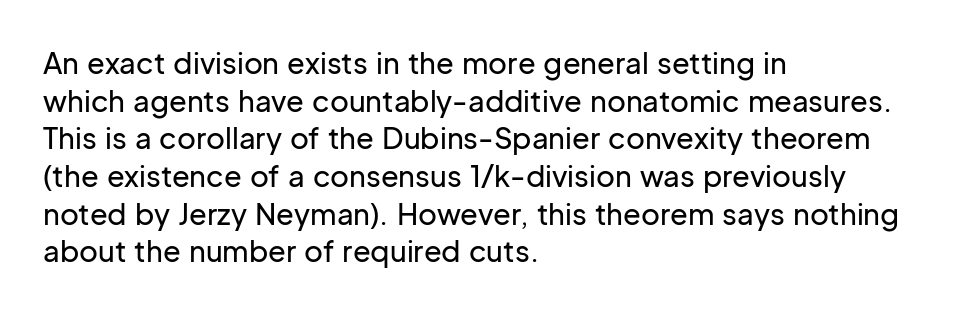
The image shows 29 px sans-serif type, upright; set left-aligned, normal line spacing (1.3x), normal letter spacing, not underlined; low stroke contrast and a medium x-height.
